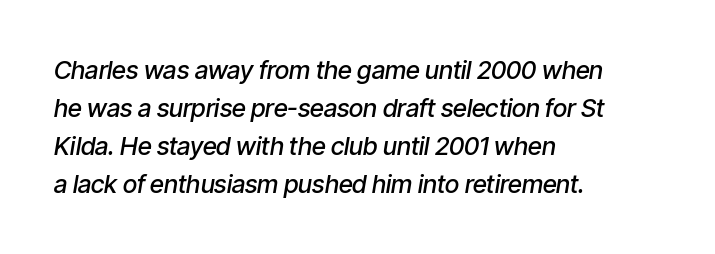
The image shows 25 px text type, italic (leaning right); set left-aligned, normal line spacing (1.52x), normal letter spacing, not underlined.
